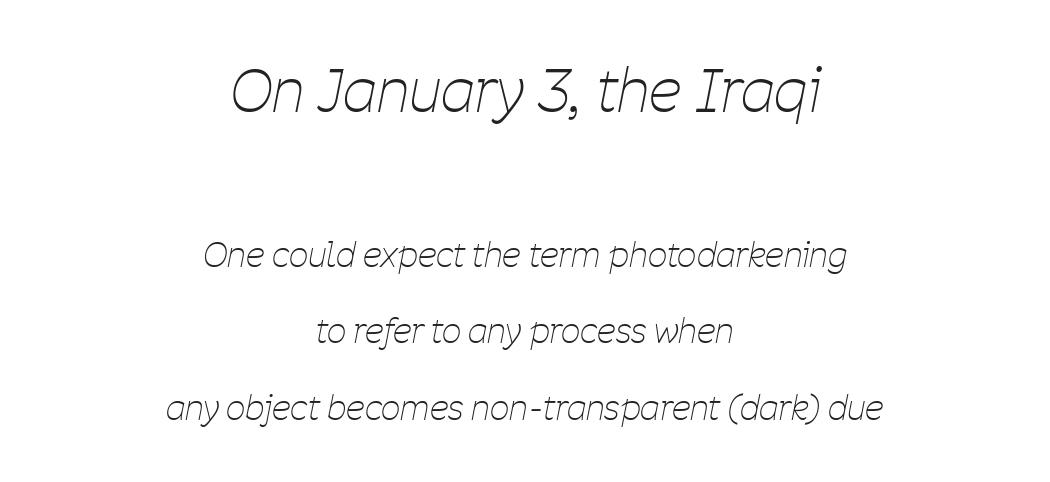
Counters stay open thanks to moderate or lighter strokes. The text carries the slant typical of an italic or oblique font. The passage shown is typed in a proportional face where columns would drift. You could call the tracking neutral — neither tight nor loose. The string is rendered with underlining switched off. A great deal of white space separates one row of letters from the next.
